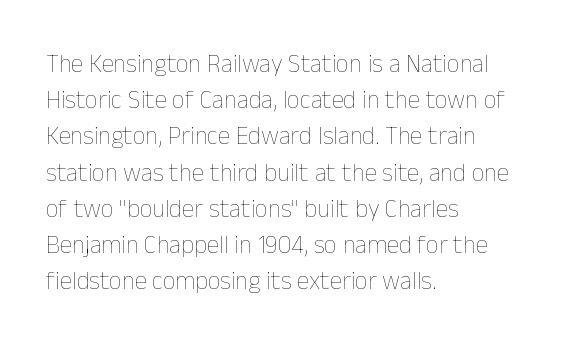
The cut favours lightness, reaching ordinary text weight at its darkest. Left-aligned paragraph, ragged on the right. There is no visible air inserted between adjacent glyphs. Has an underline been added? It has not. Upright lettering throughout. Leading matches the norm, producing a regular column.
